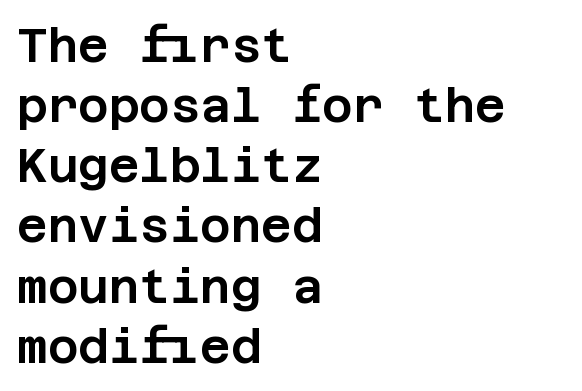
The image shows 47 px sans-serif type, upright; set left-aligned, normal line spacing (1.28x), normal letter spacing, not underlined; low stroke contrast and a large x-height.
